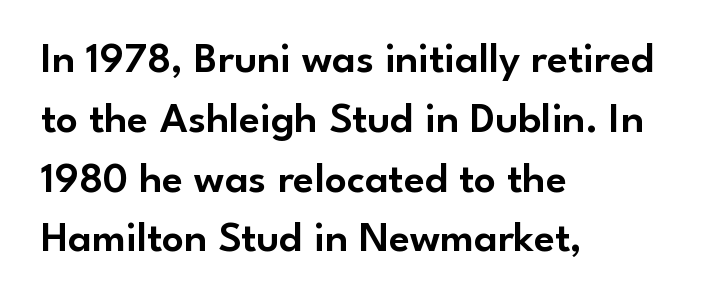
Q: Is the text italic (slanted)? A: No, it is upright.
Q: Is the typeface a serif or a sans-serif typeface? A: Sans-serif.
Q: Is the text underlined? A: No.
Q: How is the paragraph aligned? A: Left-aligned.
Q: Is the spacing between letters normal or unusually wide? A: Normal.
Q: Is the spacing between lines tight, normal or loose? A: Normal.
Q: Width (condensed, normal, or wide)? A: Normal.
Q: Stroke contrast? A: Low.
Q: x-height? A: Small.
Q: Monospaced? A: No.
